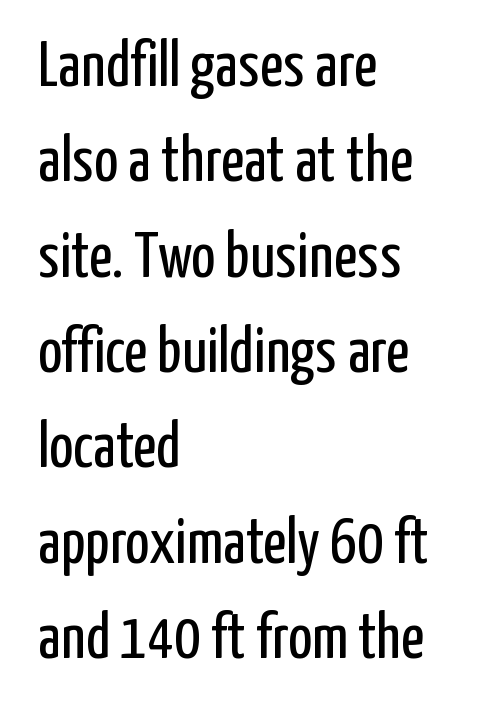
Q: Is the text bold? A: No.
Q: Is the text italic (slanted)? A: No, it is upright.
Q: Is the typeface a serif or a sans-serif typeface? A: Sans-serif.
Q: Is the text underlined? A: No.
Q: How is the paragraph aligned? A: Left-aligned.
Q: Is the spacing between letters normal or unusually wide? A: Normal.
Q: Is the spacing between lines tight, normal or loose? A: Normal.
Q: Width (condensed, normal, or wide)? A: Condensed.
Q: Stroke contrast? A: Low.
Q: x-height? A: Medium.
Q: Monospaced? A: No.
